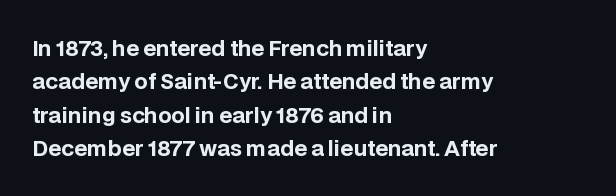
Q: Is the text bold? A: Yes.
Q: Is the text italic (slanted)? A: No, it is upright.
Q: Is the text underlined? A: No.
Q: How is the paragraph aligned? A: Left-aligned.
Q: Is the spacing between letters normal or unusually wide? A: Normal.
Q: Is the spacing between lines tight, normal or loose? A: Normal.
